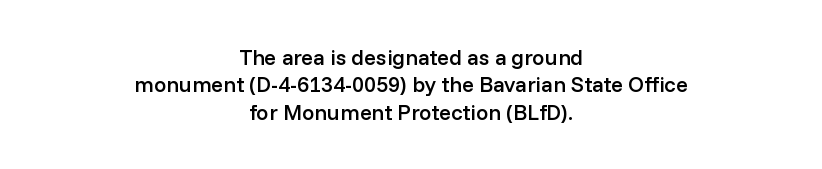
{"italic": "no", "bold": "semi", "underline": "no", "align": "center", "line_spacing_ratio": 1.24, "letter_spacing": "normal", "letter_spacing_em": 0.0, "glyph_px": 22}
